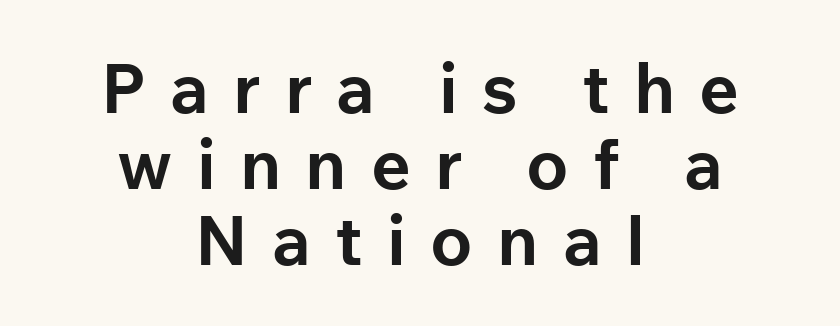
The image shows 69 px bold sans-serif type, upright; set centered, tight line spacing (1.1x), unusually wide letter spacing (+0.35 em), not underlined; low stroke contrast and a medium x-height.
